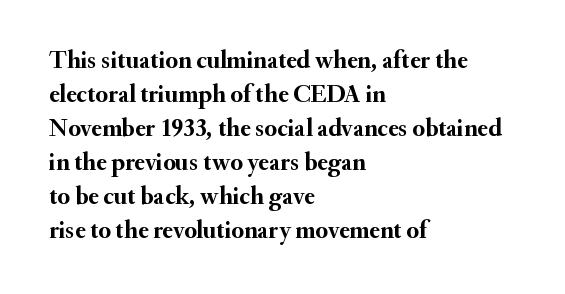
{"italic": "no", "bold": "yes", "underline": "no", "align": "left", "line_spacing": "normal", "line_spacing_ratio": 1.36, "letter_spacing": "normal", "letter_spacing_em": 0.0, "glyph_px": 25}
